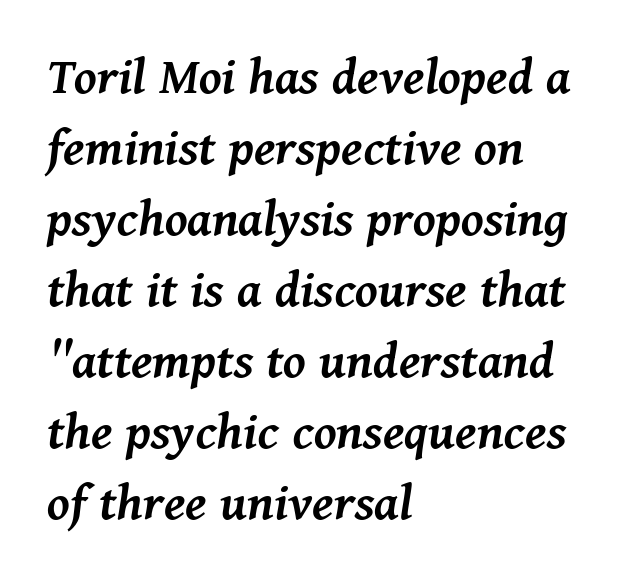
The image shows 55 px semibold type, italic (leaning right); set left-aligned, normal line spacing (1.29x), normal letter spacing, not underlined; medium stroke contrast and a medium x-height.
